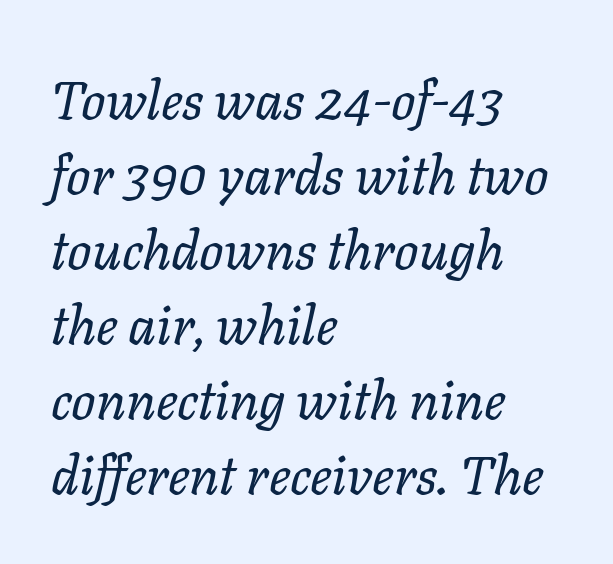
The image shows 54 px regular-weight type, italic (leaning right); set left-aligned, normal line spacing (1.39x), normal letter spacing, not underlined; low stroke contrast and a medium x-height.
